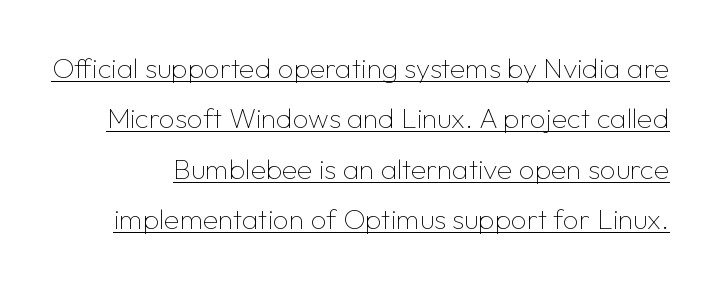
Q: Is the text bold? A: No.
Q: Is the text italic (slanted)? A: No, it is upright.
Q: Is the typeface a serif or a sans-serif typeface? A: Sans-serif.
Q: Is the text underlined? A: Yes.
Q: Is the spacing between letters normal or unusually wide? A: Normal.
Q: Width (condensed, normal, or wide)? A: Normal.
Q: Stroke contrast? A: Low.
Q: x-height? A: Medium.
Q: Monospaced? A: No.
